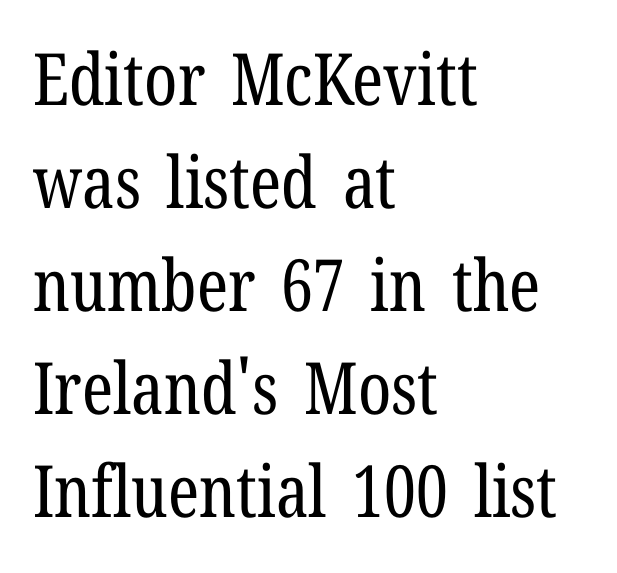
{"serif": "yes", "italic": "no", "bold": "no", "weight": "regular", "width": "condensed", "stroke_contrast": "low", "x_height": "medium", "monospaced": "no", "underline": "no", "align": "left", "line_spacing": "normal", "line_spacing_ratio": 1.43, "letter_spacing": "normal", "letter_spacing_em": 0.0, "glyph_px": 72}
